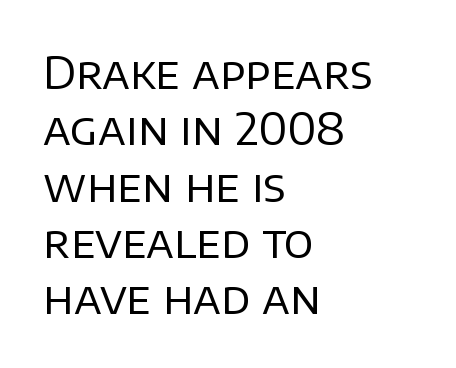
{"serif": "no", "italic": "no", "bold": "no", "weight": "regular", "width": "normal", "stroke_contrast": "low", "x_height": "large", "monospaced": "no", "underline": "no", "align": "left", "line_spacing": "normal", "line_spacing_ratio": 1.28, "letter_spacing": "normal", "letter_spacing_em": 0.0, "glyph_px": 44}
